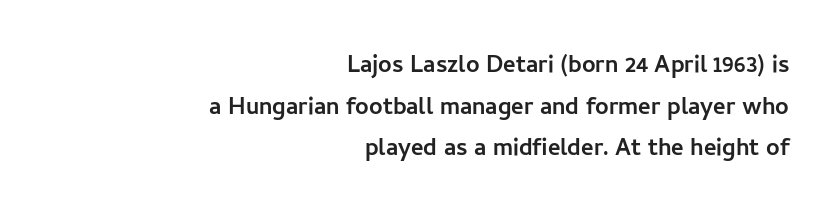
Q: Is the text bold? A: Yes.
Q: Is the text italic (slanted)? A: No, it is upright.
Q: Is the text underlined? A: No.
Q: How is the paragraph aligned? A: Right-aligned.
Q: Is the spacing between letters normal or unusually wide? A: Normal.
